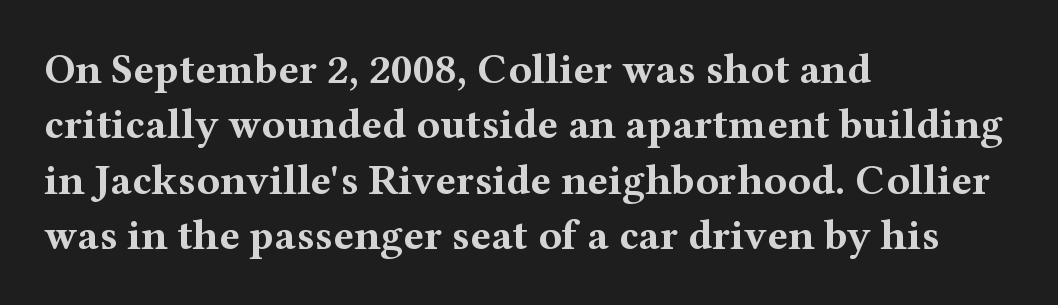
The image shows 43 px bold, wide serif type, upright; set left-aligned, normal line spacing (1.29x), normal letter spacing, not underlined; medium stroke contrast and a medium x-height.
